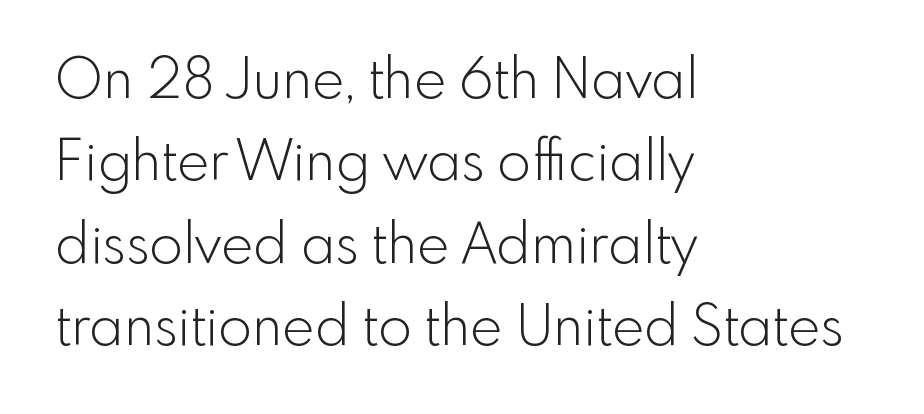
{"serif": "no", "italic": "no", "bold": "no", "weight": "light", "width": "normal", "x_height": "small", "monospaced": "no", "underline": "no", "align": "left", "line_spacing": "normal", "line_spacing_ratio": 1.5, "letter_spacing": "normal", "letter_spacing_em": 0.0, "glyph_px": 55}
